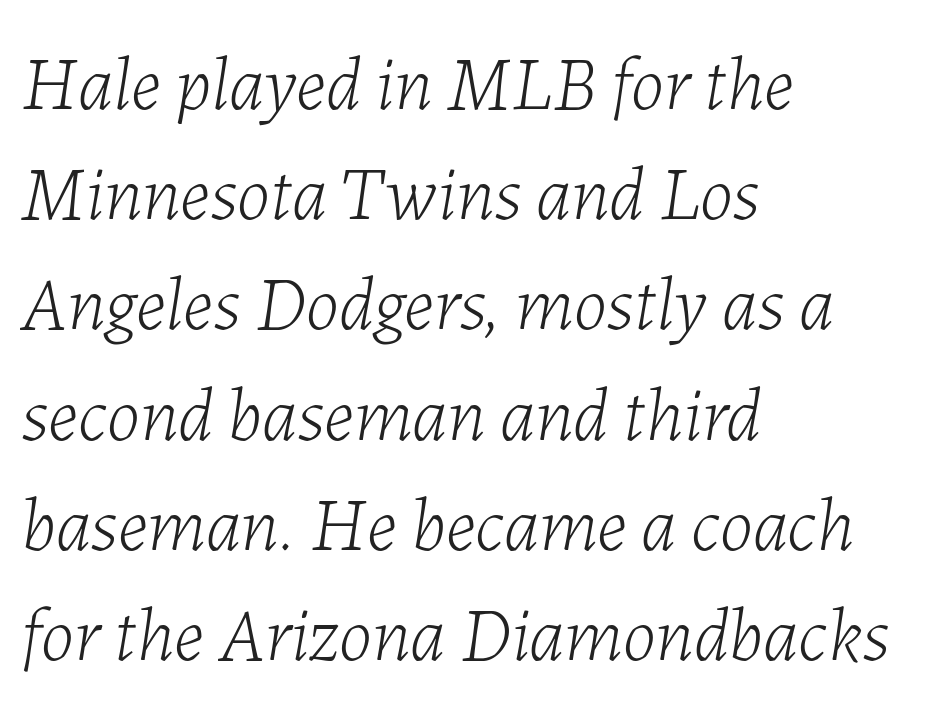
{"italic": "yes", "lean": "right", "slant_degrees": 7, "bold": "no", "weight": "light", "width": "normal", "stroke_contrast": "low", "x_height": "medium", "monospaced": "no", "underline": "no", "align": "left", "line_spacing": "normal", "line_spacing_ratio": 1.45, "letter_spacing": "normal", "letter_spacing_em": 0.0, "glyph_px": 76}
